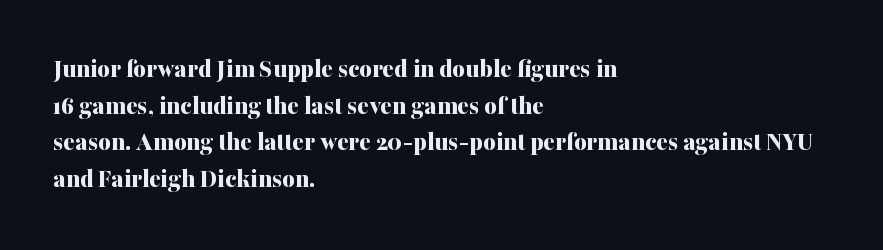
Casual observation: everything's shoved over to the left. Look at the tracking — it's just the regular setting, nothing added. The rendering uses a moderate line-height, typical for paragraphs. Decoration check: the copy has no underline. The face used here has the dense, thick strokes of a bold. The typography opts for an upright posture over an oblique one.
